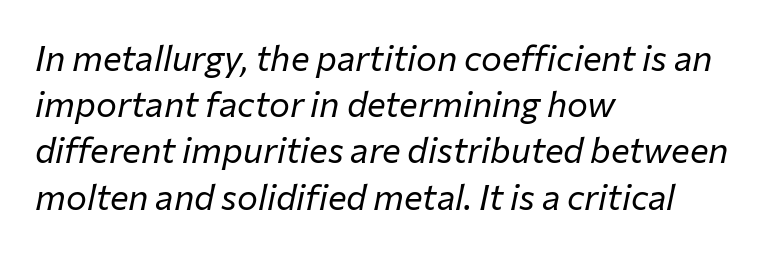
{"italic": "yes", "lean": "right", "slant_degrees": 12, "bold": "no", "weight": "regular", "width": "normal", "stroke_contrast": "low", "x_height": "medium", "monospaced": "no", "underline": "no", "align": "left", "line_spacing": "normal", "line_spacing_ratio": 1.32, "letter_spacing": "normal", "letter_spacing_em": 0.0, "glyph_px": 35}
